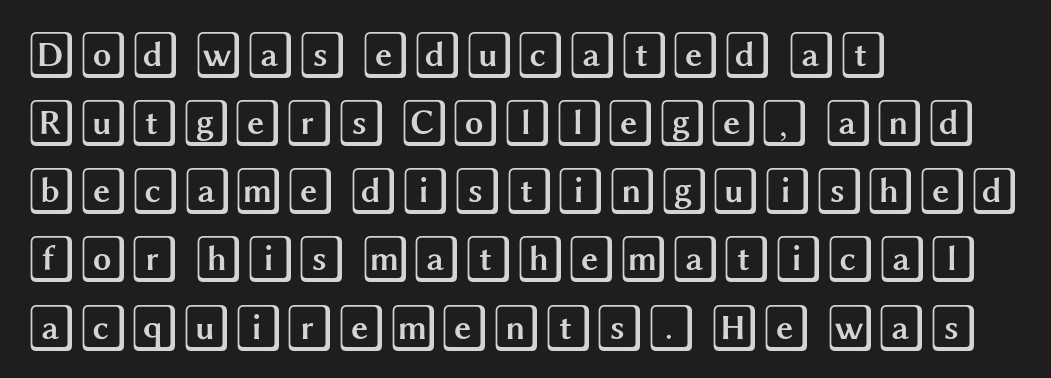
Q: Is the text italic (slanted)? A: No, it is upright.
Q: Is the text underlined? A: No.
Q: How is the paragraph aligned? A: Left-aligned.
Q: Is the spacing between letters normal or unusually wide? A: Normal.
Q: Is the spacing between lines tight, normal or loose? A: Normal.
Q: Width (condensed, normal, or wide)? A: Wide.
Q: x-height? A: Large.
